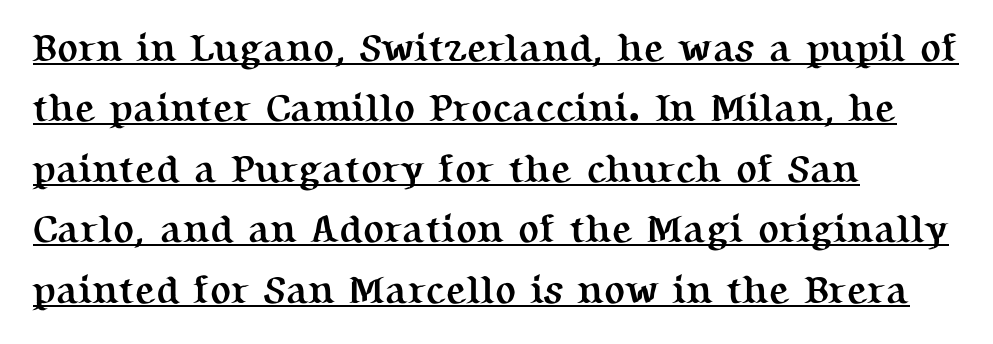
The letters sit at their default tracking, neither squeezed nor spread. The text block is weighted toward the left margin, trailing off unevenly rightward. The rows are spaced the way most documents space them. These lines are rendered in a variable-pitch font. The text was rendered using a seriffed face with decorative stroke endings. Typesetter's note: full bold, strokes at maximum text heaviness.
